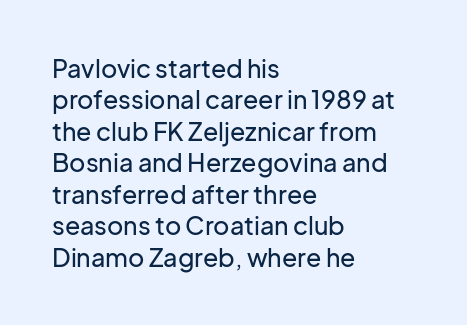
The space directly below the letters is spotless. Whoever set this chose a conventional vertical rhythm. The typesetter chose a ragged-right arrangement here. Posture: straight, roman, zero tilt. Standard letterfit; no display-style spreading of the glyphs.
